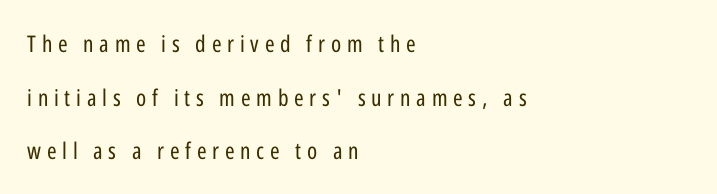
{"italic": "no", "bold": "no", "underline": "no", "align": "left", "line_spacing": "loose", "line_spacing_ratio": 2.33, "letter_spacing": "wide", "letter_spacing_em": 0.25, "glyph_px": 23}
